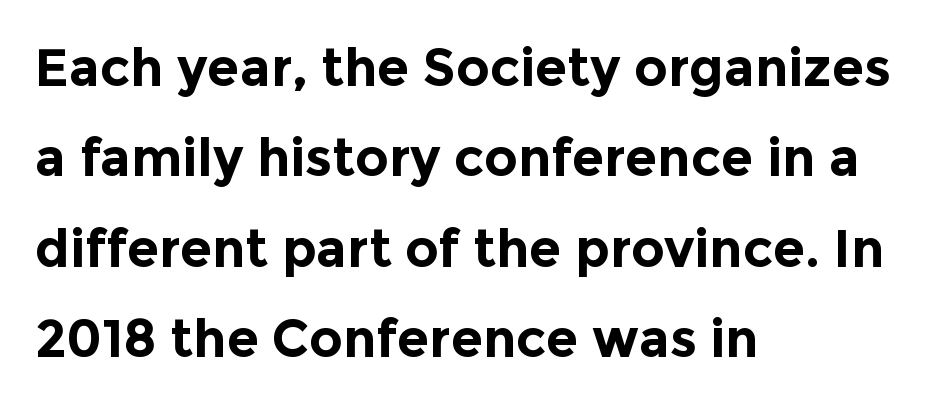
{"serif": "no", "italic": "no", "bold": "yes", "weight": "bold", "width": "normal", "x_height": "medium", "monospaced": "no", "underline": "no", "align": "left", "line_spacing_ratio": 1.74, "letter_spacing": "normal", "letter_spacing_em": 0.0, "glyph_px": 52}
